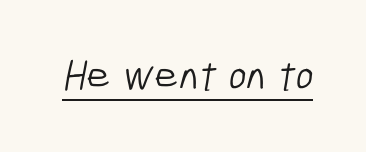
Character widths vary here, with narrow letters taking less room than wide ones. Here the glyphs are tracked normally, forming tight word shapes. The characters display no serif detailing; their extremities are plain. The strokes are not fattened; the text isn't bold. Decoration check: the copy is underlined.
